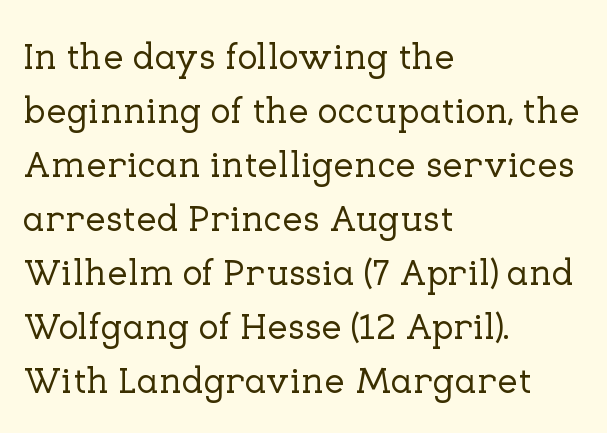
{"serif": "yes", "italic": "no", "width": "normal", "stroke_contrast": "low", "x_height": "medium", "monospaced": "no", "underline": "no", "align": "left", "line_spacing": "normal", "line_spacing_ratio": 1.46, "letter_spacing": "normal", "letter_spacing_em": 0.0, "glyph_px": 37}
